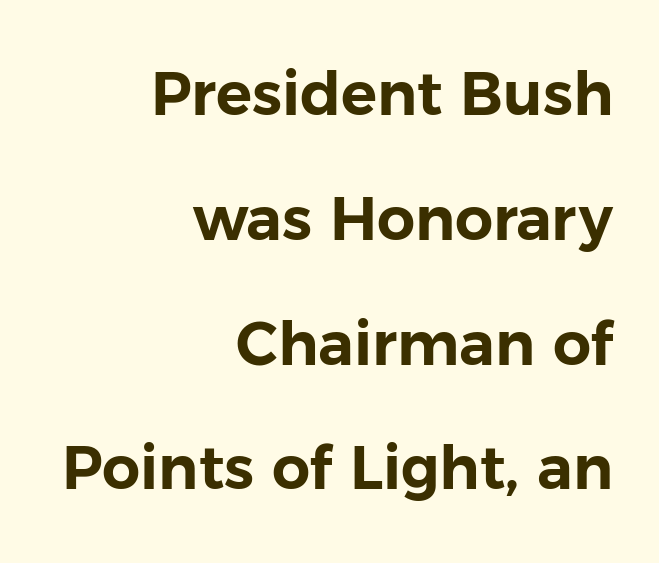
Q: Is the text italic (slanted)? A: No, it is upright.
Q: Is the typeface a serif or a sans-serif typeface? A: Sans-serif.
Q: Is the text underlined? A: No.
Q: How is the paragraph aligned? A: Right-aligned.
Q: Is the spacing between letters normal or unusually wide? A: Normal.
Q: Is the spacing between lines tight, normal or loose? A: Loose.
Q: Width (condensed, normal, or wide)? A: Normal.
Q: Stroke contrast? A: Low.
Q: x-height? A: Medium.
Q: Monospaced? A: No.
